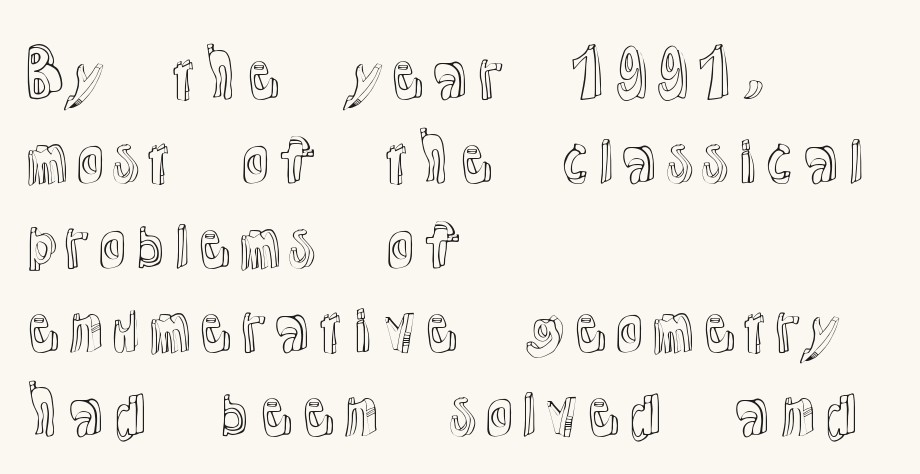
The image shows 62 px text type, upright; set left-aligned, normal line spacing (1.36x), normal letter spacing, not underlined; a medium x-height.
